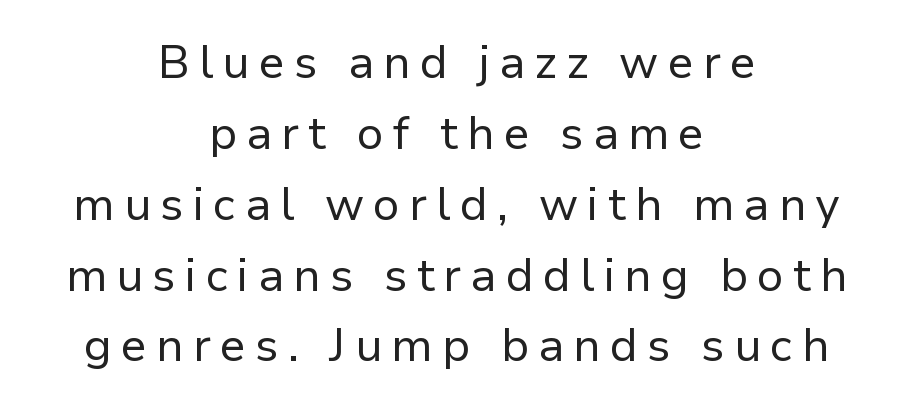
The image shows 46 px regular-weight sans-serif type, upright; set centered, normal line spacing (1.54x), unusually wide letter spacing (+0.2 em), not underlined; low stroke contrast and a medium x-height.
